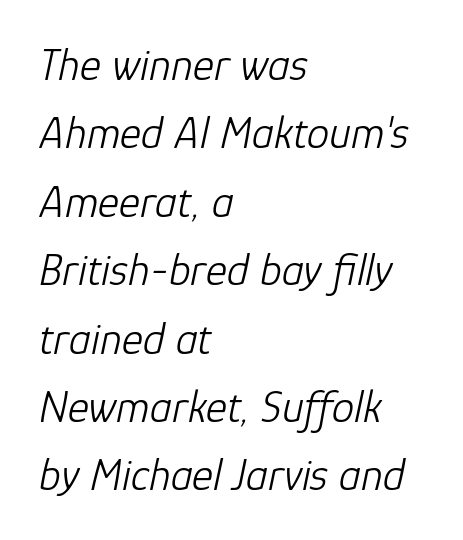
Rows of type keep a routine distance in the vertical direction. The passage is arranged the way most books set body copy — flush left. The weight would be labelled regular, book, light, or lighter still. This sample uses an oblique cut, with every glyph tilted off the vertical.
